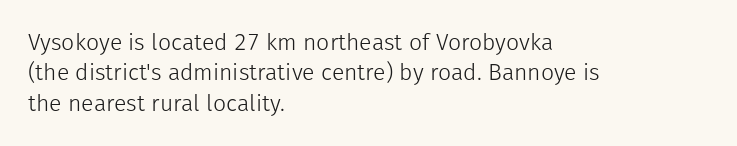
The space directly below the letters is spotless. Caption: standard tracking, unaltered. Vertically, the passage feels balanced, rows spaced as you'd expect. Does the lettering tilt? It doesn't — this is upright.
